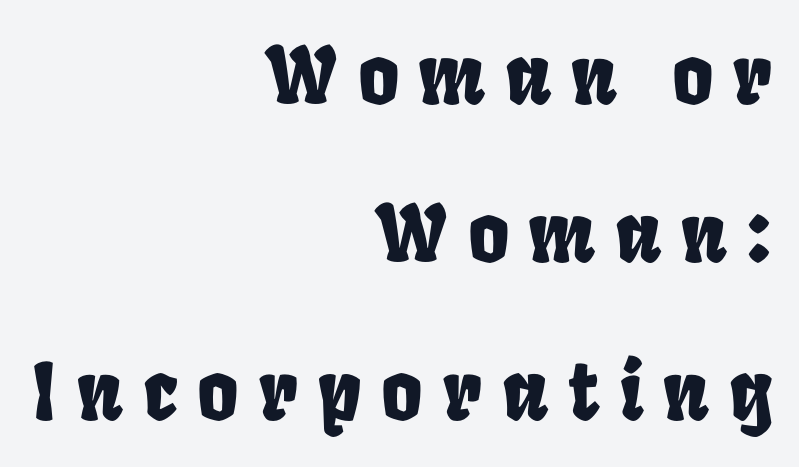
The image shows 79 px condensed type; set right-aligned, loose line spacing (2.0x), unusually wide letter spacing (+0.25 em), not underlined; low stroke contrast and a large x-height.
